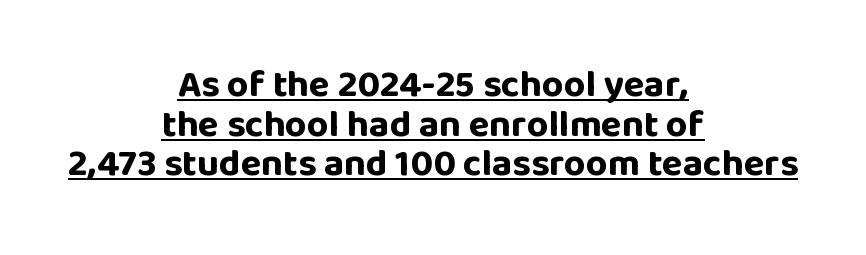
The image shows 38 px bold sans-serif type, upright; set centered, tight line spacing (1.04x), normal letter spacing, underlined; low stroke contrast and a large x-height.
